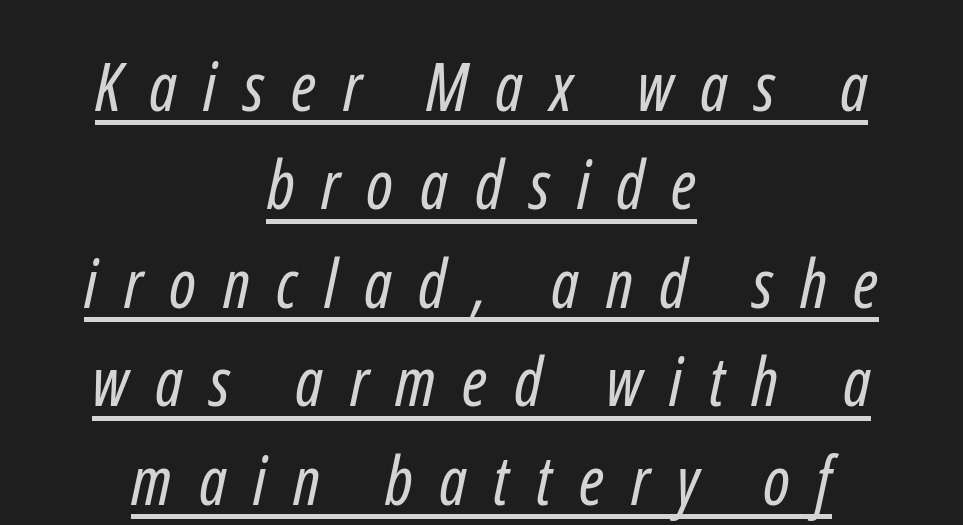
The image shows 67 px regular-weight, condensed sans-serif type; set centered, normal line spacing (1.47x), unusually wide letter spacing (+0.4 em), underlined; low stroke contrast and a medium x-height.
